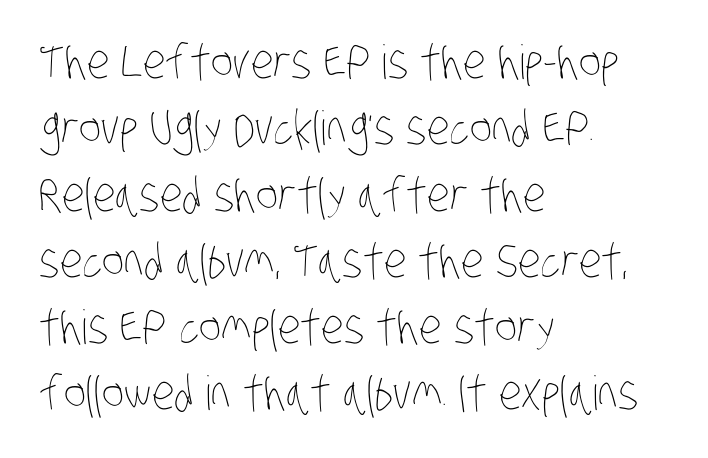
Q: Is the text bold? A: No.
Q: Is the text underlined? A: No.
Q: How is the paragraph aligned? A: Left-aligned.
Q: Is the spacing between letters normal or unusually wide? A: Normal.
Q: Is the spacing between lines tight, normal or loose? A: Normal.
Q: Width (condensed, normal, or wide)? A: Condensed.
Q: Stroke contrast? A: Low.
Q: x-height? A: Large.
Q: Monospaced? A: No.
